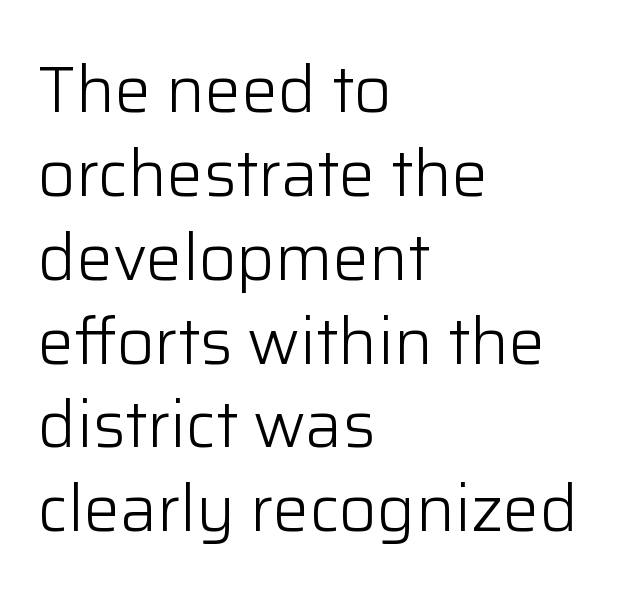
The image shows 65 px light sans-serif type, upright; set left-aligned, normal line spacing (1.29x), normal letter spacing, not underlined; low stroke contrast and a medium x-height.
